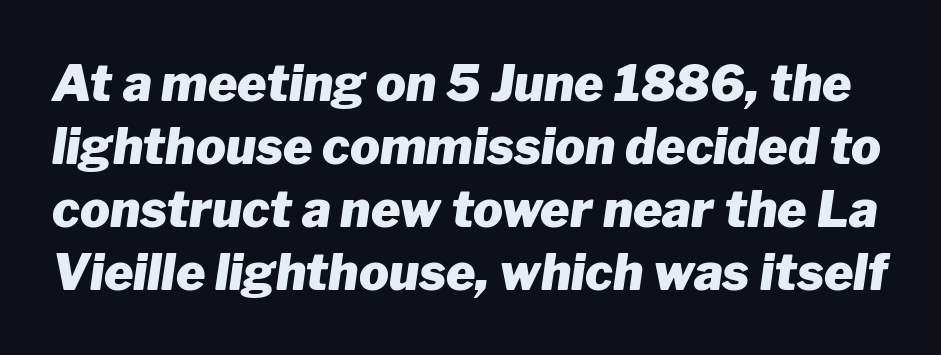
The image shows 50 px heavy type, italic (leaning right); set normal line spacing (1.26x), normal letter spacing, not underlined; low stroke contrast and a medium x-height.
